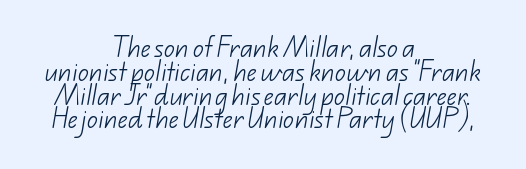
The image shows 22 px text type; set centered, tight line spacing (1.08x), normal letter spacing, not underlined.
